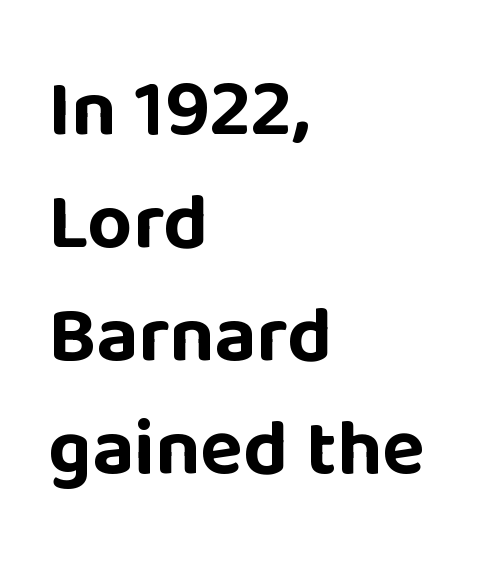
{"serif": "no", "italic": "no", "bold": "yes", "weight": "bold", "width": "normal", "stroke_contrast": "low", "x_height": "large", "monospaced": "no", "underline": "no", "align": "left", "line_spacing": "normal", "line_spacing_ratio": 1.43, "letter_spacing": "normal", "letter_spacing_em": 0.0, "glyph_px": 79}
